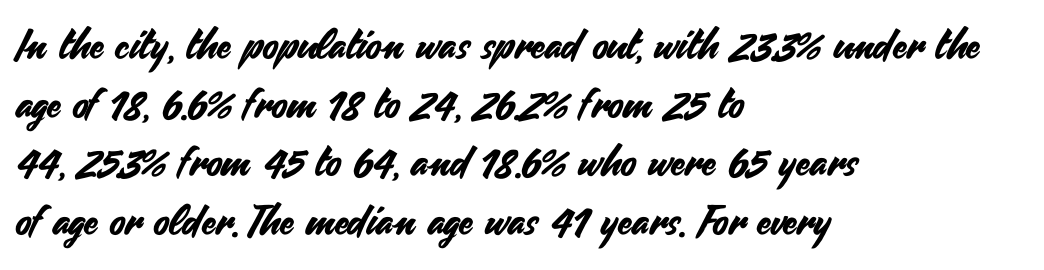
{"serif": "no", "width": "normal", "stroke_contrast": "medium", "x_height": "small", "monospaced": "no", "underline": "no", "align": "left", "line_spacing": "normal", "line_spacing_ratio": 1.43, "letter_spacing": "normal", "letter_spacing_em": 0.0, "glyph_px": 41}
